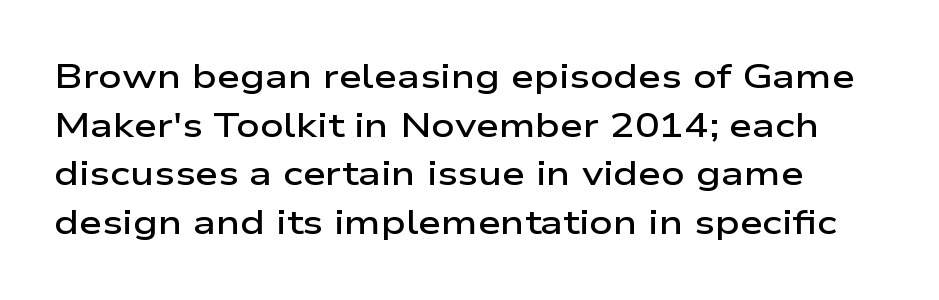
Q: Is the text bold? A: Semi-bold.
Q: Is the text italic (slanted)? A: No, it is upright.
Q: Is the typeface a serif or a sans-serif typeface? A: Sans-serif.
Q: Is the text underlined? A: No.
Q: Is the spacing between letters normal or unusually wide? A: Normal.
Q: Is the spacing between lines tight, normal or loose? A: Normal.
Q: Width (condensed, normal, or wide)? A: Wide.
Q: Stroke contrast? A: Low.
Q: x-height? A: Medium.
Q: Monospaced? A: No.
